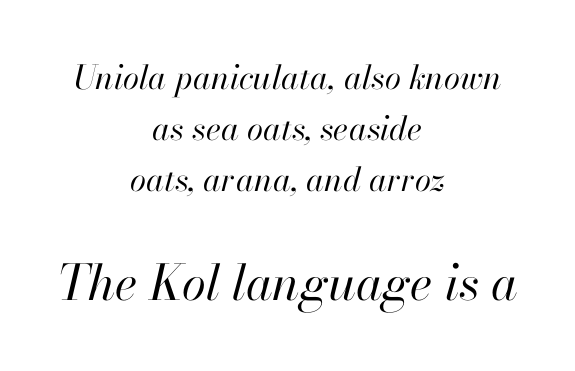
Reading down the block, each line starts at a different indent, mirrored at its end. The lower block of text is set noticeably larger than the block above it. Compared with typical paragraphs, the rows here are spaced about the same. Weight class: somewhere from thin through regular. Slanted lettering throughout.
